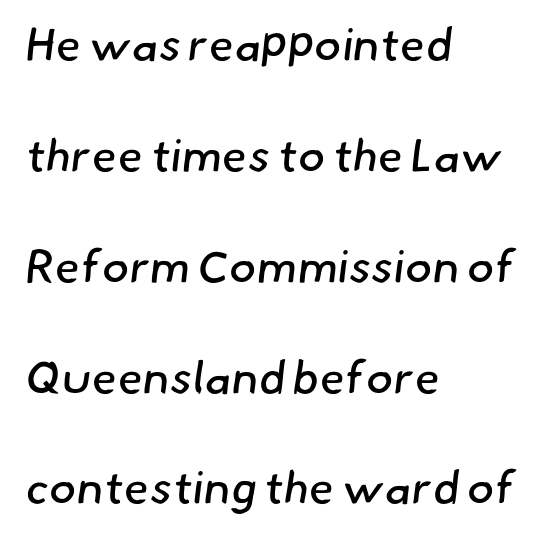
Reading down the column, the eye jumps a long way to each next line. You could not count columns in this text — the font is proportionally spaced. Horizontal alignment here is leftward, the default for most running prose. Check under the words: just untouched page. Glyph-to-glyph distance matches everyday printed text.
